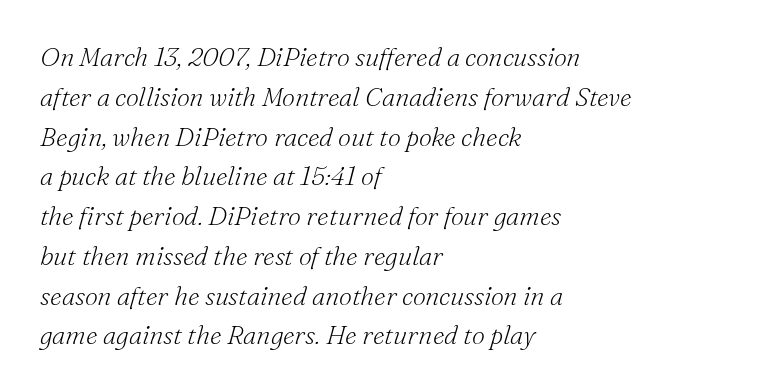
Q: Is the text bold? A: No.
Q: Is the text italic (slanted)? A: Yes, it leans right by about 16 degrees.
Q: Is the text underlined? A: No.
Q: How is the paragraph aligned? A: Left-aligned.
Q: Is the spacing between letters normal or unusually wide? A: Normal.
Q: Is the spacing between lines tight, normal or loose? A: Normal.
